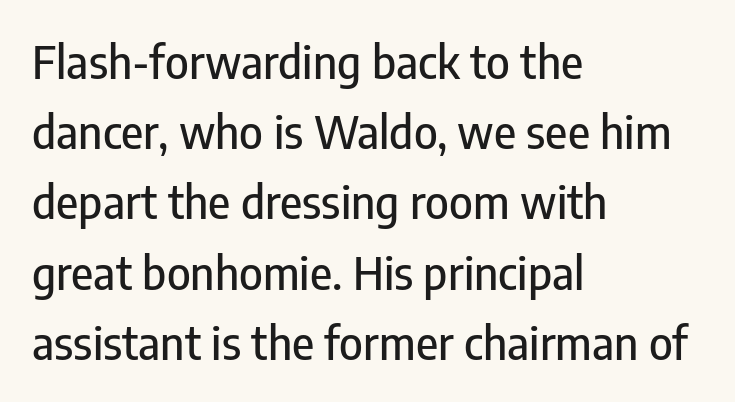
The image shows 45 px condensed sans-serif type, upright; set left-aligned, normal line spacing (1.56x), normal letter spacing, not underlined; low stroke contrast and a medium x-height.
